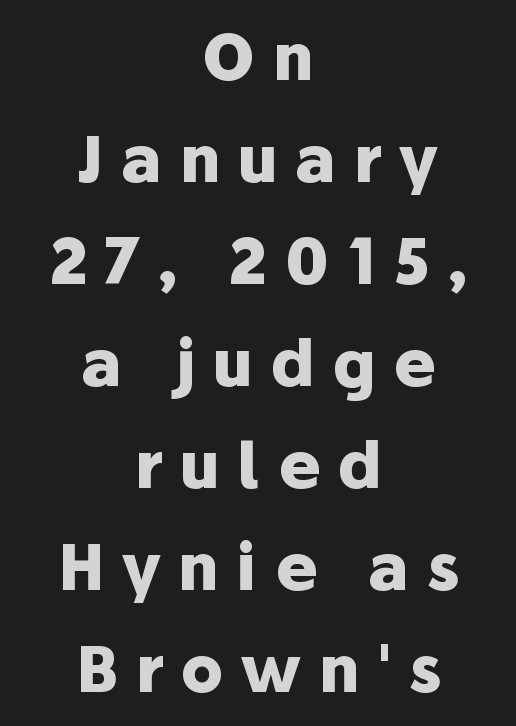
The image shows 63 px heavy sans-serif type, upright; set centered, normal line spacing (1.62x), unusually wide letter spacing (+0.28 em), not underlined; low stroke contrast and a medium x-height.
